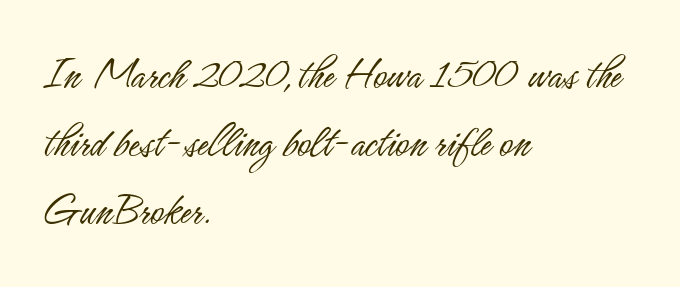
The gaps between neighbouring characters are ordinary and unremarkable. The ragged edge is on the right, which tells us the setting is flush left. Each stroke keeps to a modest, everyday thickness or less. The passage shown is typeset with a sans-serif family.
